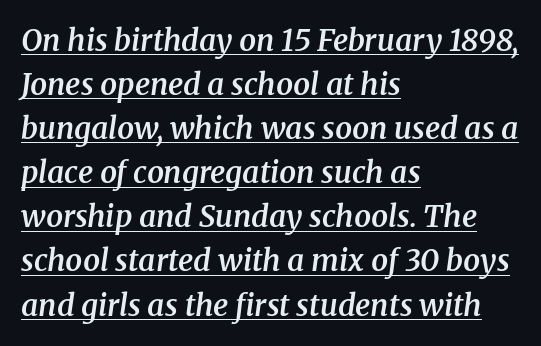
Q: Is the text bold? A: Semi-bold.
Q: Is the text italic (slanted)? A: Yes, it leans right by about 8 degrees.
Q: Is the typeface a serif or a sans-serif typeface? A: Serif.
Q: Is the text underlined? A: Yes.
Q: How is the paragraph aligned? A: Left-aligned.
Q: Is the spacing between letters normal or unusually wide? A: Normal.
Q: Is the spacing between lines tight, normal or loose? A: Normal.
Q: Width (condensed, normal, or wide)? A: Normal.
Q: Stroke contrast? A: Medium.
Q: x-height? A: Medium.
Q: Monospaced? A: No.
